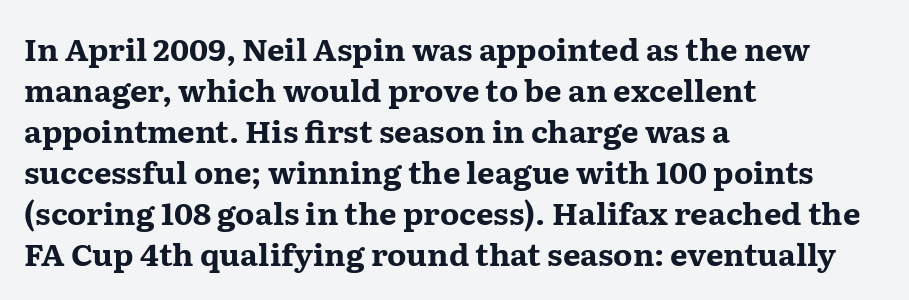
{"serif": "yes", "italic": "no", "bold": "yes", "weight": "bold", "width": "wide", "stroke_contrast": "medium", "x_height": "medium", "monospaced": "no", "underline": "no", "align": "left", "line_spacing": "normal", "line_spacing_ratio": 1.32, "letter_spacing": "normal", "letter_spacing_em": 0.0, "glyph_px": 31}
